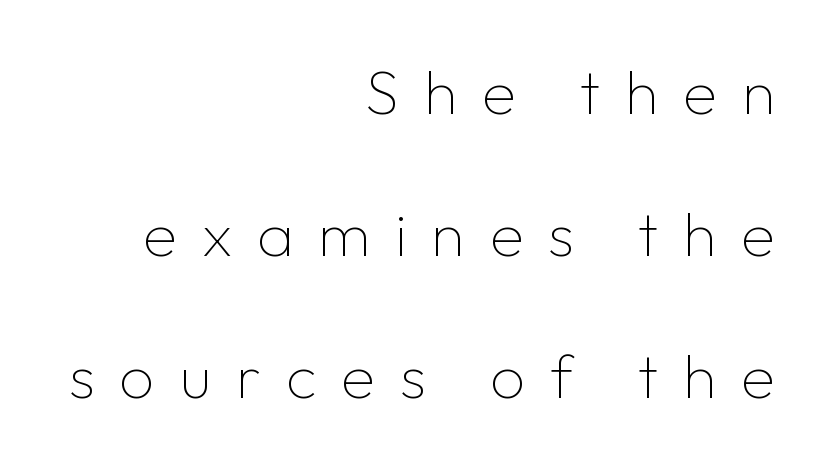
{"serif": "no", "italic": "no", "bold": "no", "weight": "thin", "width": "normal", "stroke_contrast": "low", "x_height": "medium", "monospaced": "no", "underline": "no", "align": "right", "line_spacing": "loose", "line_spacing_ratio": 2.29, "letter_spacing": "wide", "letter_spacing_em": 0.4, "glyph_px": 62}
